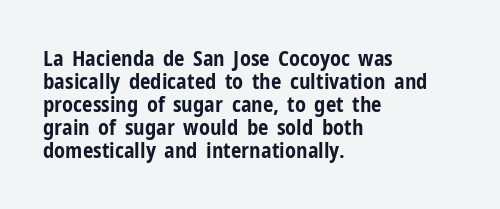
Nothing unusual about the tracking: characters are spaced as the font intends. The foot of each line stays bare and open. The block of text is dense from top to bottom, with scant space between rows. Students, this is bold: see how much ink each stroke carries. Characters remain perfectly vertical along every line. Notice how the passage keeps a crisp vertical edge on the left only.
